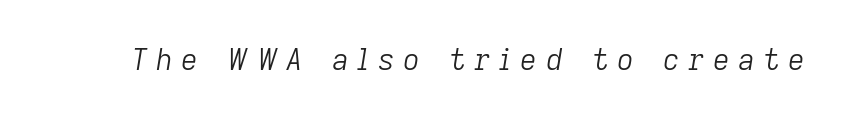
A typesetter would call this proportional, since set widths differ per character. The lettering tilts uniformly, giving the passage an italic look. Characters follow at a spacing far wider than the type designer built in. Honestly, there is no underline to notice here at all. Vertical stems look standard width or narrower in stroke.
